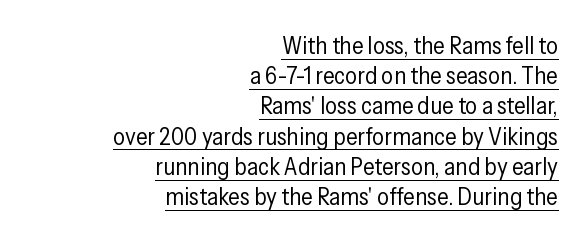
{"italic": "no", "bold": "no", "underline": "yes", "align": "right", "line_spacing": "normal", "line_spacing_ratio": 1.26, "letter_spacing": "normal", "letter_spacing_em": 0.0, "glyph_px": 24}
